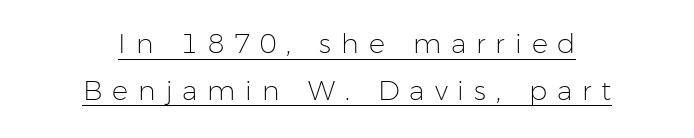
{"italic": "no", "bold": "no", "underline": "yes", "align": "center", "line_spacing_ratio": 1.73, "letter_spacing": "wide", "letter_spacing_em": 0.37, "glyph_px": 27}
